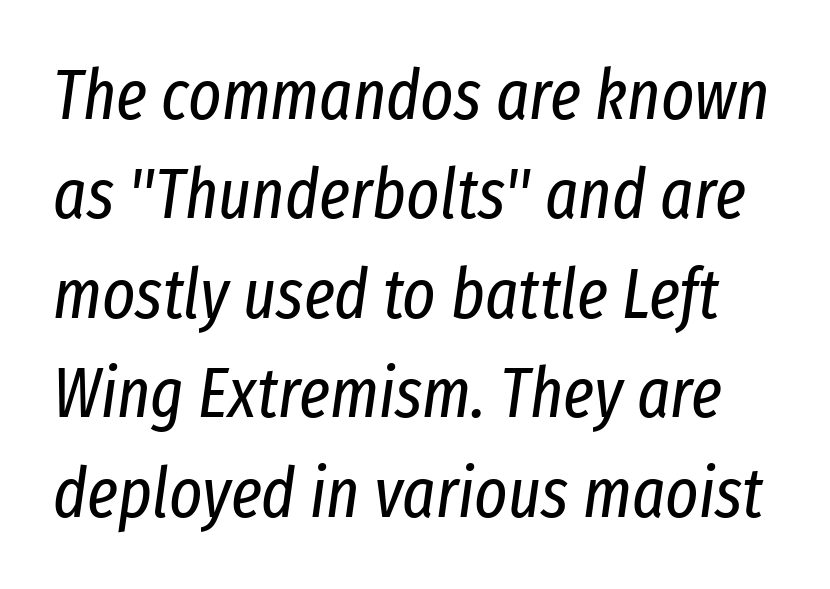
{"italic": "yes", "lean": "right", "slant_degrees": 8, "bold": "no", "weight": "regular", "width": "condensed", "stroke_contrast": "low", "x_height": "medium", "monospaced": "no", "underline": "no", "line_spacing": "normal", "line_spacing_ratio": 1.42, "letter_spacing": "normal", "letter_spacing_em": 0.0, "glyph_px": 70}
